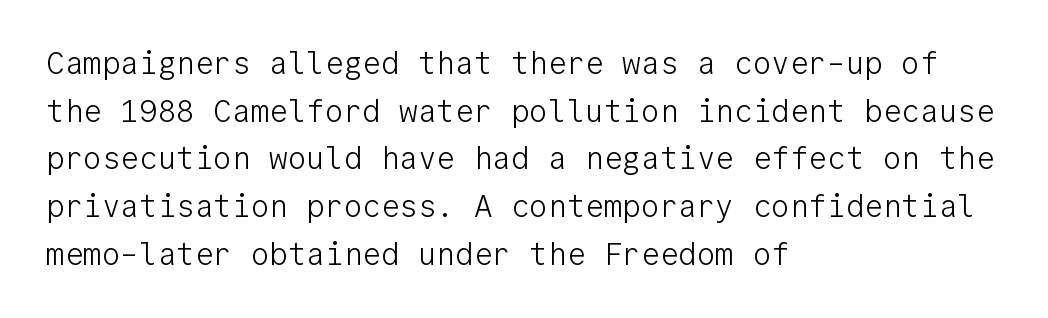
Q: Is the text bold? A: No.
Q: Is the text italic (slanted)? A: No, it is upright.
Q: Is the typeface a serif or a sans-serif typeface? A: Sans-serif.
Q: Is the text underlined? A: No.
Q: How is the paragraph aligned? A: Left-aligned.
Q: Is the spacing between letters normal or unusually wide? A: Normal.
Q: Is the spacing between lines tight, normal or loose? A: Normal.
Q: Width (condensed, normal, or wide)? A: Normal.
Q: Stroke contrast? A: Low.
Q: x-height? A: Medium.
Q: Monospaced? A: Yes.
